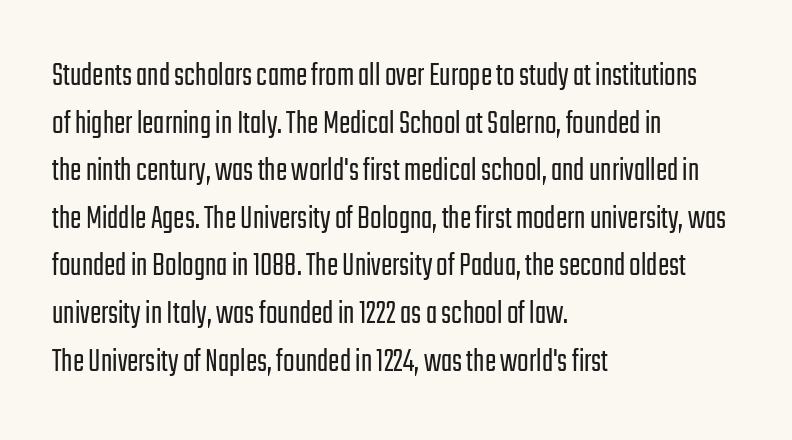
{"serif": "no", "italic": "no", "bold": "no", "weight": "light", "width": "condensed", "stroke_contrast": "low", "x_height": "medium", "monospaced": "no", "underline": "no", "align": "left", "line_spacing": "normal", "line_spacing_ratio": 1.4, "letter_spacing": "normal", "letter_spacing_em": 0.0, "glyph_px": 34}
